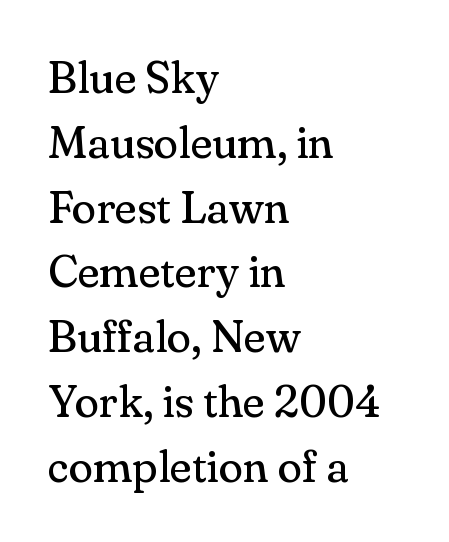
Q: Is the text bold? A: No.
Q: Is the text italic (slanted)? A: No, it is upright.
Q: Is the typeface a serif or a sans-serif typeface? A: Serif.
Q: Is the text underlined? A: No.
Q: How is the paragraph aligned? A: Left-aligned.
Q: Is the spacing between letters normal or unusually wide? A: Normal.
Q: Is the spacing between lines tight, normal or loose? A: Normal.
Q: Width (condensed, normal, or wide)? A: Normal.
Q: Stroke contrast? A: Medium.
Q: x-height? A: Small.
Q: Monospaced? A: No.
